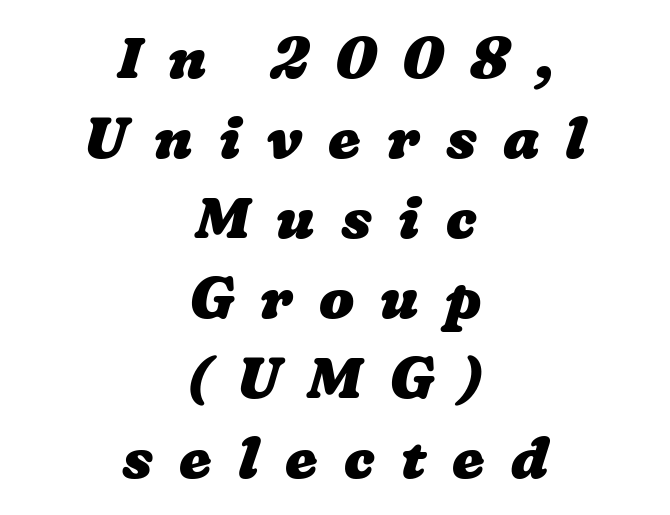
Q: Is the text bold? A: Yes.
Q: Is the text underlined? A: No.
Q: How is the paragraph aligned? A: Centered.
Q: Is the spacing between letters normal or unusually wide? A: Unusually wide.
Q: Is the spacing between lines tight, normal or loose? A: Normal.
Q: Width (condensed, normal, or wide)? A: Wide.
Q: Stroke contrast? A: Low.
Q: x-height? A: Medium.
Q: Monospaced? A: No.
